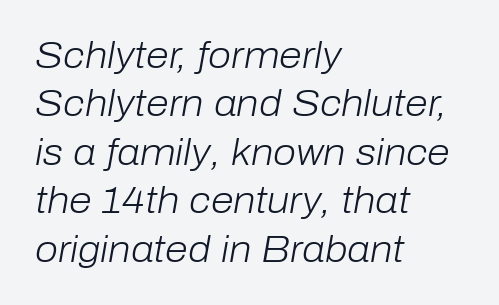
{"italic": "yes", "lean": "right", "slant_degrees": 10, "bold": "no", "weight": "light", "width": "normal", "stroke_contrast": "low", "x_height": "medium", "monospaced": "no", "underline": "no", "align": "left", "line_spacing": "normal", "line_spacing_ratio": 1.31, "letter_spacing": "normal", "letter_spacing_em": 0.0, "glyph_px": 37}
